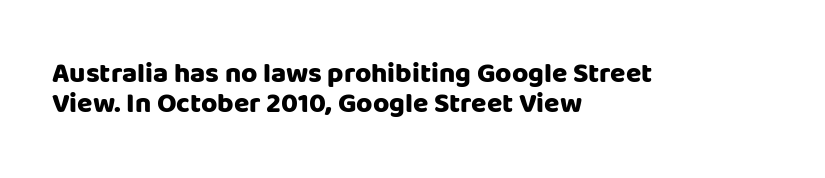
Q: Is the text bold? A: Yes.
Q: Is the text italic (slanted)? A: No, it is upright.
Q: Is the typeface a serif or a sans-serif typeface? A: Sans-serif.
Q: Is the text underlined? A: No.
Q: How is the paragraph aligned? A: Left-aligned.
Q: Is the spacing between letters normal or unusually wide? A: Normal.
Q: Is the spacing between lines tight, normal or loose? A: Tight.
Q: Width (condensed, normal, or wide)? A: Normal.
Q: Stroke contrast? A: Low.
Q: x-height? A: Large.
Q: Monospaced? A: No.
